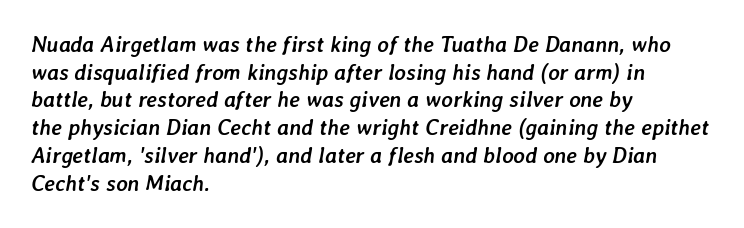
{"italic": "yes", "lean": "right", "slant_degrees": 7, "bold": "yes", "underline": "no", "align": "left", "line_spacing": "normal", "line_spacing_ratio": 1.26, "letter_spacing": "normal", "letter_spacing_em": 0.0, "glyph_px": 22}
